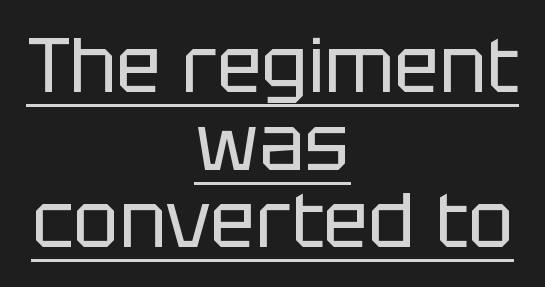
The image shows 76 px regular-weight sans-serif type, upright; set centered, tight line spacing (1.02x), normal letter spacing, underlined; low stroke contrast and a large x-height.
